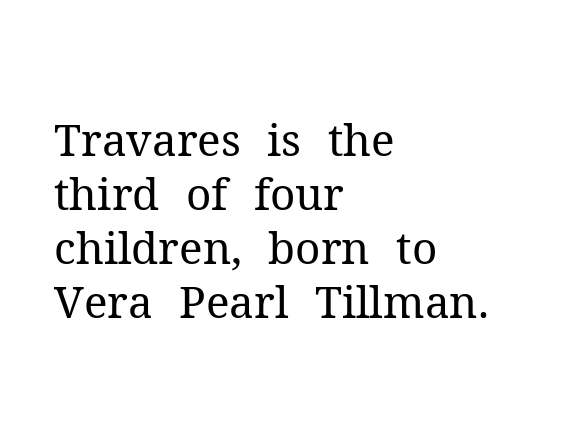
Q: Is the text bold? A: No.
Q: Is the text italic (slanted)? A: No, it is upright.
Q: Is the typeface a serif or a sans-serif typeface? A: Serif.
Q: Is the text underlined? A: No.
Q: How is the paragraph aligned? A: Left-aligned.
Q: Is the spacing between letters normal or unusually wide? A: Normal.
Q: Width (condensed, normal, or wide)? A: Normal.
Q: Stroke contrast? A: Medium.
Q: x-height? A: Medium.
Q: Monospaced? A: No.
